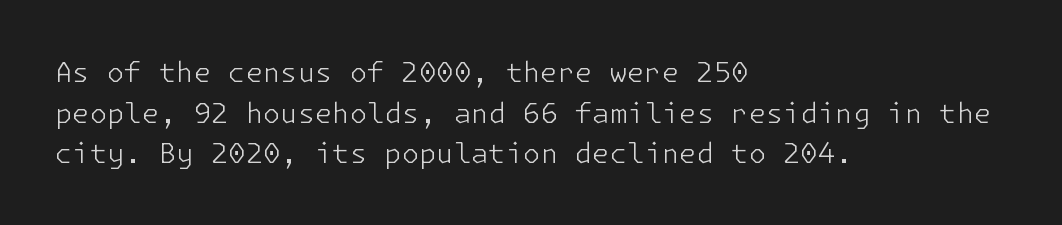
Posture: straight, roman, zero tilt. The passage shown has conventional tracking throughout. Every row of glyphs begins at an identical x-position on the left. Regular leading. A quiet, ordinary-to-light weight characterises the typeface.
